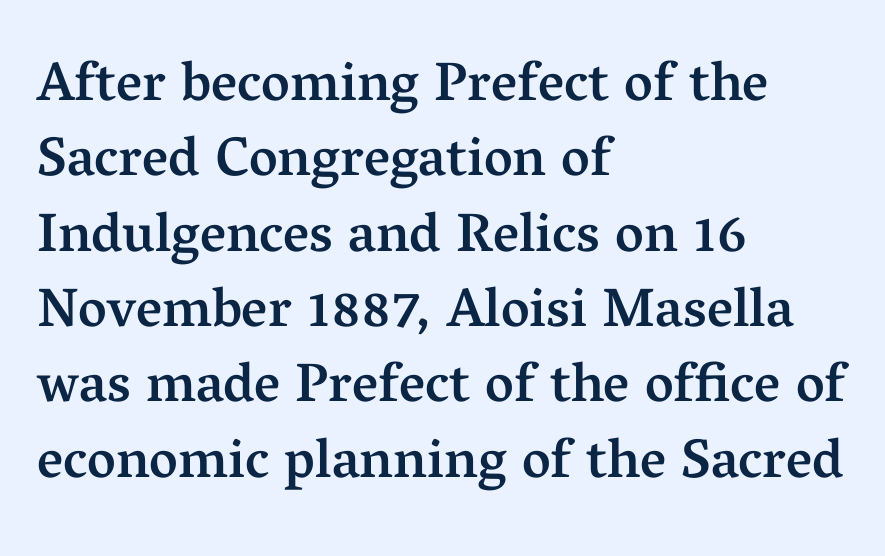
Notice how the passage keeps a crisp vertical edge on the left only. This sample uses an upright cut, with every glyph sitting square on the baseline. The vertical gap from one line to the next is medium. Caption: semibold face, moderately heavy strokes. Observe the ordinary spacing: letters are neighbours, not strangers.
